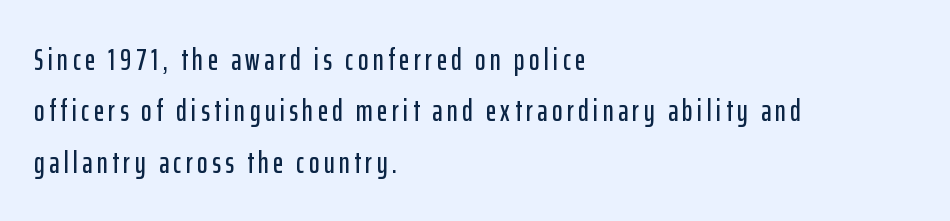
Q: Is the text italic (slanted)? A: No, it is upright.
Q: Is the typeface a serif or a sans-serif typeface? A: Sans-serif.
Q: Is the text underlined? A: No.
Q: How is the paragraph aligned? A: Left-aligned.
Q: Is the spacing between lines tight, normal or loose? A: Normal.
Q: Width (condensed, normal, or wide)? A: Condensed.
Q: Stroke contrast? A: Low.
Q: x-height? A: Medium.
Q: Monospaced? A: No.
